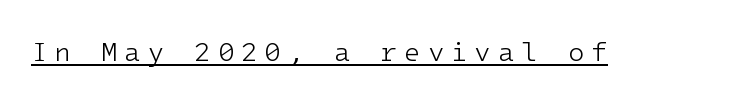
The image shows 27 px text type, upright; set unusually wide letter spacing (+0.25 em), underlined.
